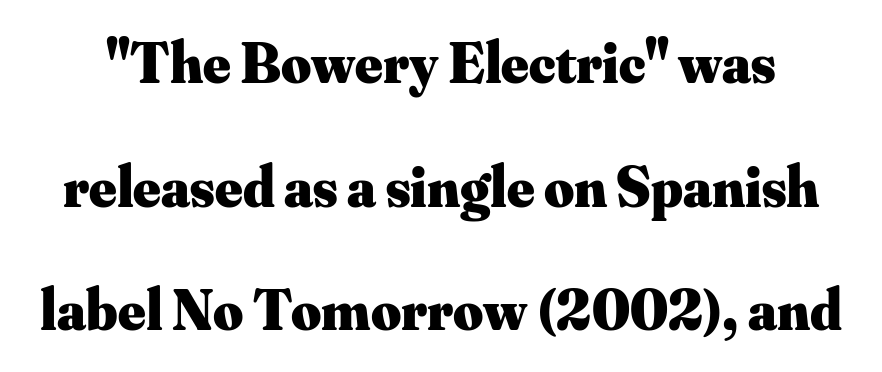
Q: Is the text bold? A: Yes.
Q: Is the text italic (slanted)? A: No, it is upright.
Q: Is the typeface a serif or a sans-serif typeface? A: Serif.
Q: Is the text underlined? A: No.
Q: Is the spacing between letters normal or unusually wide? A: Normal.
Q: Is the spacing between lines tight, normal or loose? A: Loose.
Q: Width (condensed, normal, or wide)? A: Normal.
Q: Stroke contrast? A: Medium.
Q: x-height? A: Small.
Q: Monospaced? A: No.
